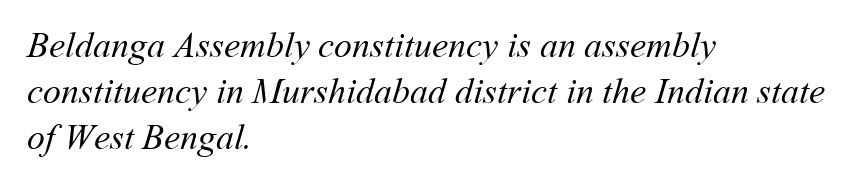
The passage shown is typed in a proportional face where columns would drift. A classic flush-left, rag-right setting is used for this passage. Vertical stems look standard width or narrower in stroke. Descenders are the only things crossing below the line. The line-height multiplier appears to be the usual default.
